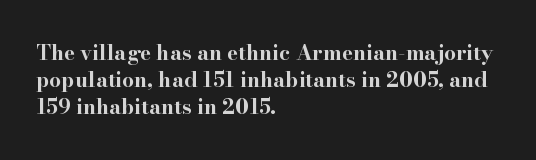
{"italic": "no", "bold": "yes", "underline": "no", "align": "left", "line_spacing": "normal", "line_spacing_ratio": 1.29, "letter_spacing": "normal", "letter_spacing_em": 0.0, "glyph_px": 21}
